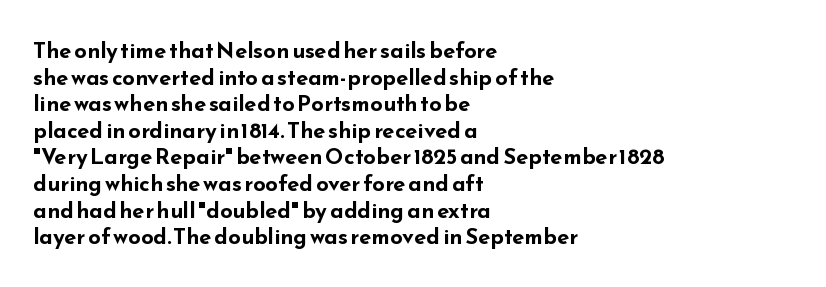
Q: Is the text bold? A: Yes.
Q: Is the text italic (slanted)? A: No, it is upright.
Q: Is the text underlined? A: No.
Q: How is the paragraph aligned? A: Left-aligned.
Q: Is the spacing between letters normal or unusually wide? A: Normal.
